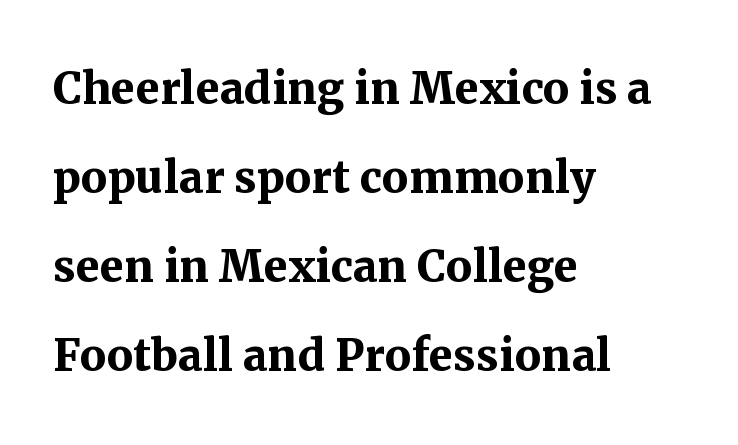
The image shows 59 px semibold serif type, upright; set left-aligned, normal line spacing (1.51x), normal letter spacing, not underlined; medium stroke contrast and a medium x-height.
